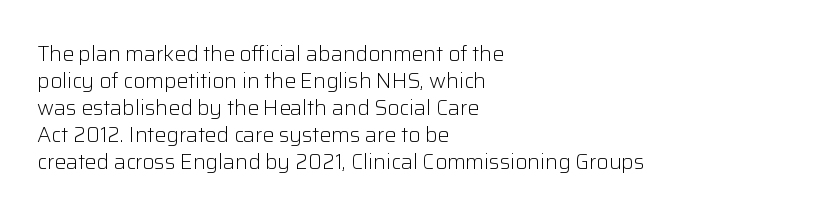
The image shows 21 px text type, upright; set left-aligned, normal line spacing (1.28x), normal letter spacing, not underlined.
